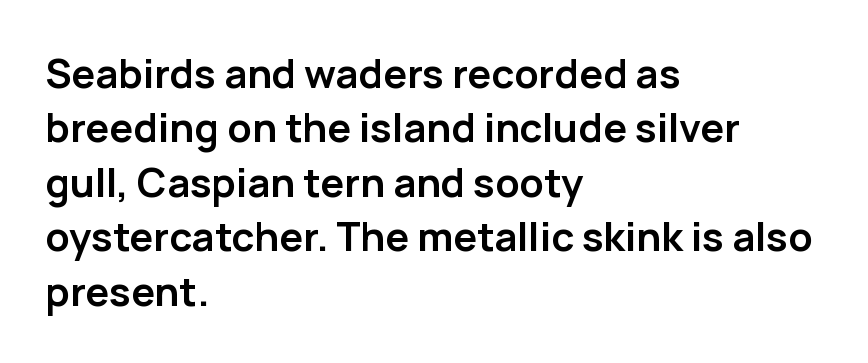
Q: Is the text bold? A: Yes.
Q: Is the text italic (slanted)? A: No, it is upright.
Q: Is the typeface a serif or a sans-serif typeface? A: Sans-serif.
Q: Is the text underlined? A: No.
Q: How is the paragraph aligned? A: Left-aligned.
Q: Is the spacing between letters normal or unusually wide? A: Normal.
Q: Is the spacing between lines tight, normal or loose? A: Normal.
Q: Width (condensed, normal, or wide)? A: Normal.
Q: Stroke contrast? A: Low.
Q: x-height? A: Medium.
Q: Monospaced? A: No.
